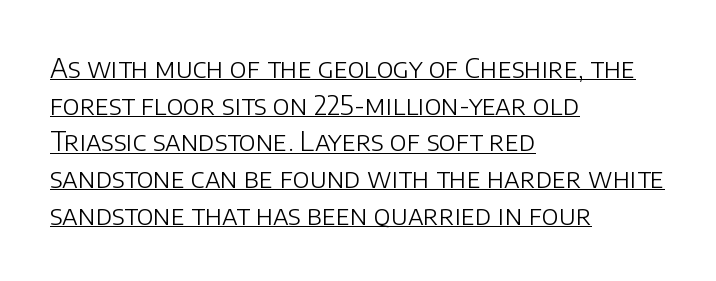
{"italic": "no", "bold": "no", "underline": "yes", "align": "left", "line_spacing": "normal", "line_spacing_ratio": 1.36, "letter_spacing": "normal", "letter_spacing_em": 0.0, "glyph_px": 27}
